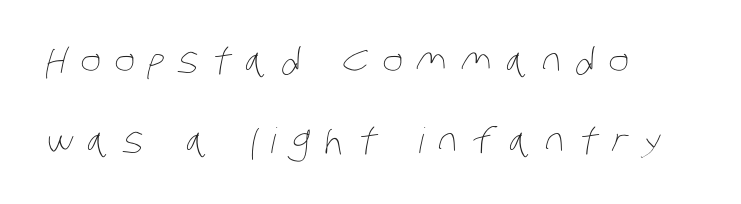
The gap between lines stays unmarked. Line beginnings align vertically; line endings do not. This sample has the flowing, uneven cadence of proportional lettering. Characters follow at a spacing far wider than the type designer built in. The strokes are not fattened; the text isn't bold. Leading: increased.
